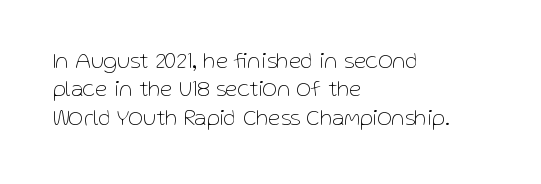
{"italic": "no", "bold": "no", "underline": "no", "align": "left", "line_spacing_ratio": 1.23, "letter_spacing": "normal", "letter_spacing_em": 0.0, "glyph_px": 23}
